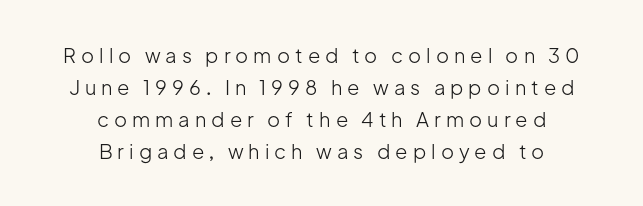
Q: Is the text bold? A: No.
Q: Is the text italic (slanted)? A: No, it is upright.
Q: Is the text underlined? A: No.
Q: How is the paragraph aligned? A: Centered.
Q: Is the spacing between letters normal or unusually wide? A: Unusually wide.
Q: Is the spacing between lines tight, normal or loose? A: Normal.
